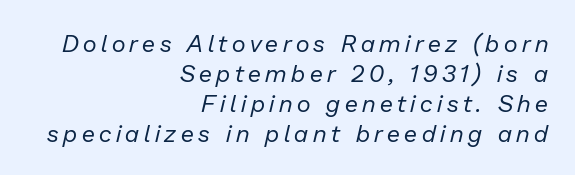
{"italic": "yes", "lean": "right", "slant_degrees": 13, "bold": "no", "underline": "no", "align": "right", "line_spacing": "normal", "line_spacing_ratio": 1.25, "glyph_px": 24}
